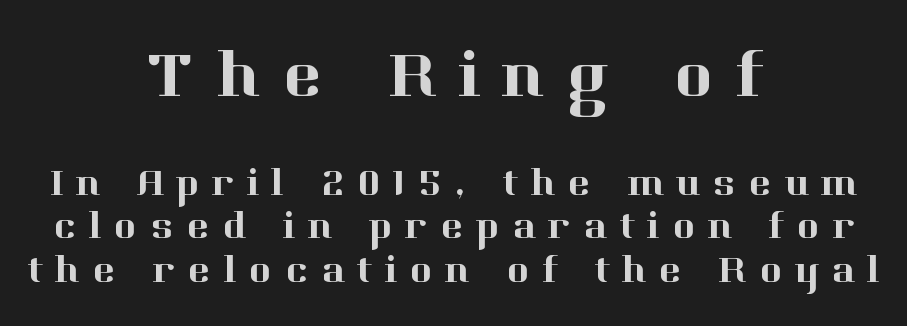
The image shows 67 px serif type, upright; set centered, tight line spacing (1.15x), unusually wide letter spacing (+0.34 em), not underlined; the first (top) block is 1.76x larger; high stroke contrast and a medium x-height.
